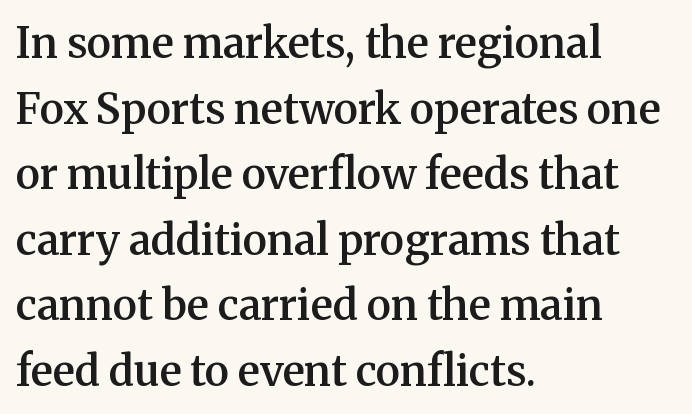
The image shows 42 px semibold serif type, upright; set left-aligned, normal line spacing (1.56x), normal letter spacing, not underlined; medium stroke contrast and a medium x-height.
